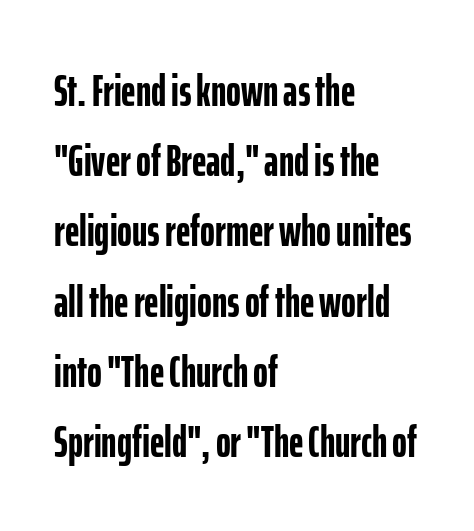
Any mark beneath the type? The region is blank. Look at the bottom of the vertical strokes: they stop flat, with no serifs. Vertical strokes here are truly vertical. You could call the tracking neutral — neither tight nor loose. The rendering uses natural spacing where letterforms have individual widths. How would I describe the line gaps? Plain and ordinary.
